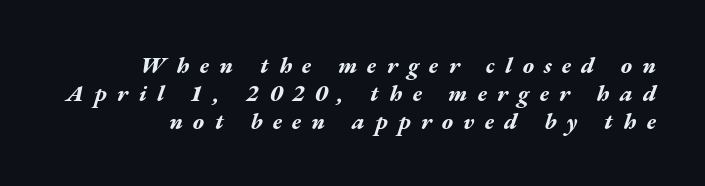
The image shows 23 px bold type, italic (leaning right); set right-aligned, line spacing 1.22x, unusually wide letter spacing (+0.45 em), not underlined.
